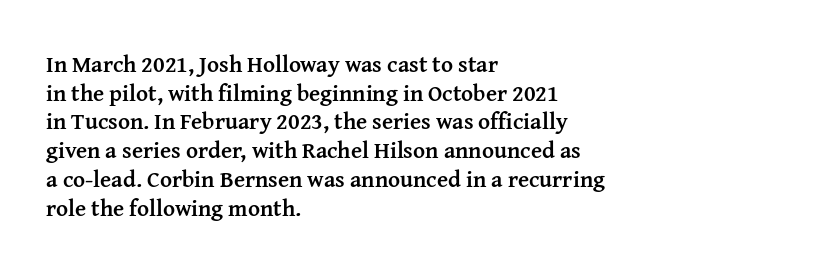
The image shows 23 px bold type, upright; set left-aligned, normal line spacing (1.25x), normal letter spacing, not underlined.
